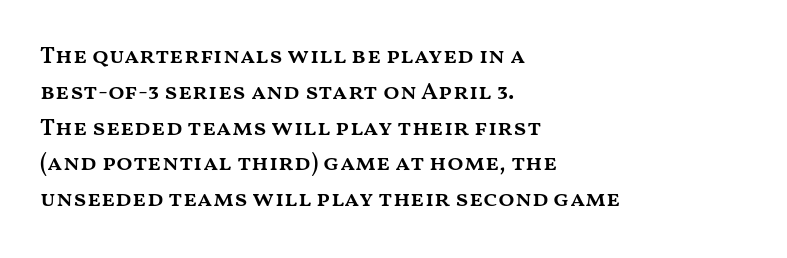
Does extra space separate the letters? No, they use regular spacing. Typographic density is moderately raised because the face is semibold. Do the letters lean? They stand straight. Each line starts at the same left margin while the right side varies. The line-height multiplier appears to be the usual default. Any mark beneath the type? The region is blank.
